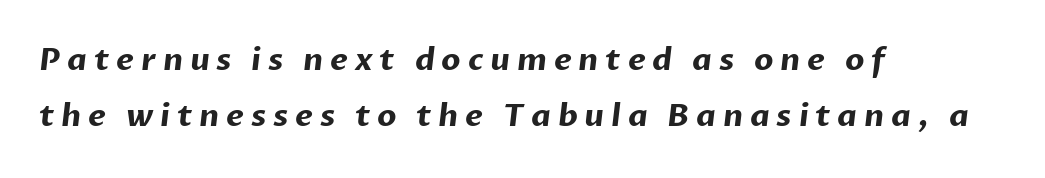
Each letter keeps its own natural width here, so spacing adapts to shape. The area under the type is left untouched. This rendering widens character spacing well past its baseline value. Left-aligned paragraph, ragged on the right.
